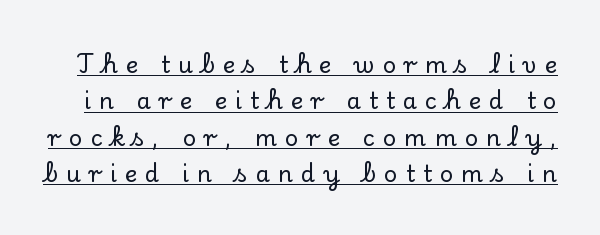
The image shows 23 px text type, upright; set normal line spacing (1.58x), unusually wide letter spacing (+0.35 em), underlined.
